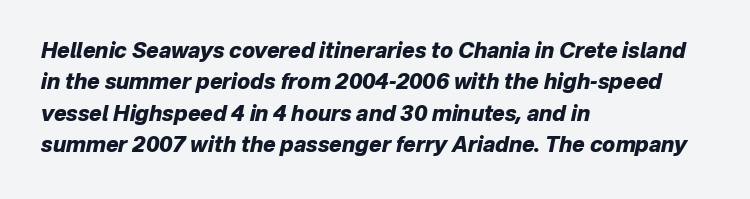
{"italic": "yes", "lean": "right", "slant_degrees": 12, "bold": "yes", "underline": "no", "align": "left", "line_spacing": "normal", "line_spacing_ratio": 1.5, "letter_spacing": "normal", "letter_spacing_em": 0.0, "glyph_px": 21}
